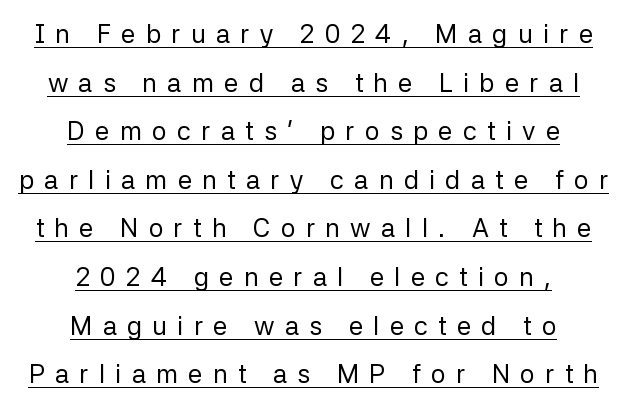
Q: Is the text bold? A: No.
Q: Is the text italic (slanted)? A: No, it is upright.
Q: Is the text underlined? A: Yes.
Q: How is the paragraph aligned? A: Centered.
Q: Is the spacing between letters normal or unusually wide? A: Unusually wide.
